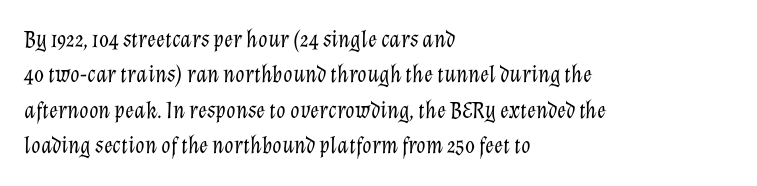
The image shows 24 px text type, italic (leaning right); set left-aligned, normal line spacing (1.47x), normal letter spacing, not underlined.
